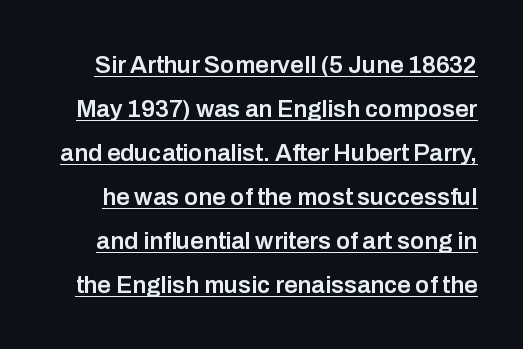
The image shows 24 px text type, upright; set line spacing 1.83x, normal letter spacing, underlined.
